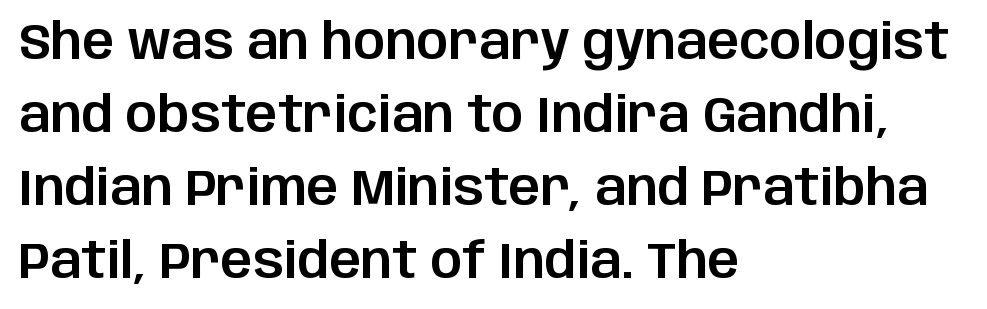
Teacher's note: observe the even left margin — that is flush-left alignment. Tracking value appears to be zero — textbook default spacing. The zone under the glyphs is completely vacant. How would I describe the line gaps? Plain and ordinary.
